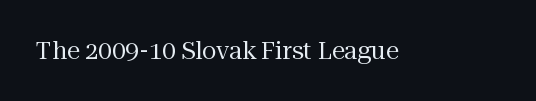
Q: Is the text bold? A: No.
Q: Is the text italic (slanted)? A: No, it is upright.
Q: Is the text underlined? A: No.
Q: Is the spacing between letters normal or unusually wide? A: Normal.
